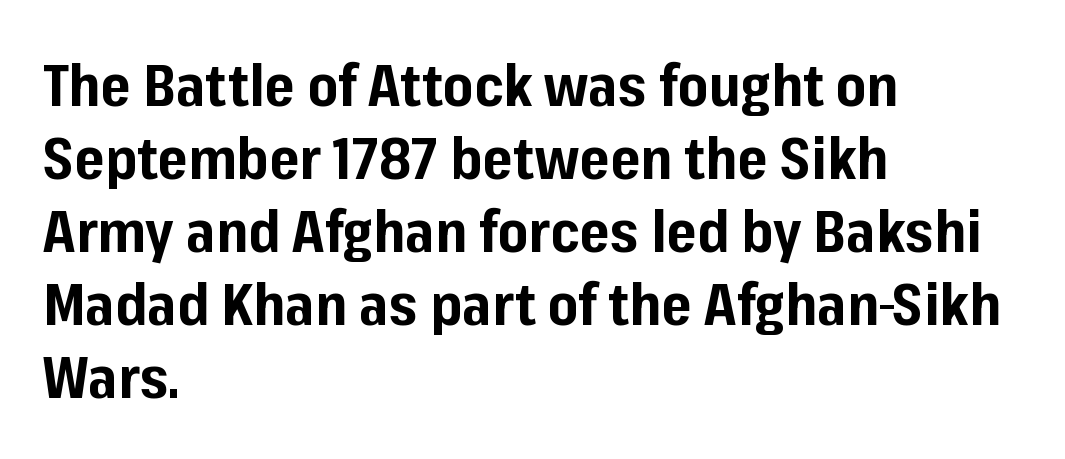
Q: Is the text bold? A: Yes.
Q: Is the text italic (slanted)? A: No, it is upright.
Q: Is the typeface a serif or a sans-serif typeface? A: Sans-serif.
Q: Is the text underlined? A: No.
Q: How is the paragraph aligned? A: Left-aligned.
Q: Is the spacing between letters normal or unusually wide? A: Normal.
Q: Is the spacing between lines tight, normal or loose? A: Normal.
Q: Width (condensed, normal, or wide)? A: Normal.
Q: Stroke contrast? A: Low.
Q: x-height? A: Medium.
Q: Monospaced? A: No.
